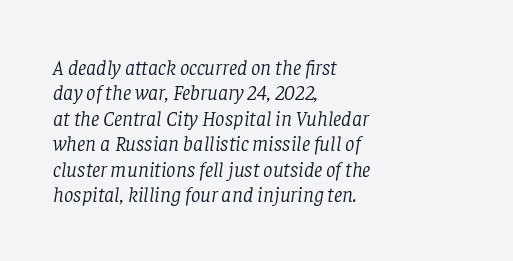
{"italic": "yes", "lean": "right", "slant_degrees": 8, "bold": "no", "underline": "no", "align": "left", "line_spacing_ratio": 1.21, "letter_spacing": "normal", "letter_spacing_em": 0.0, "glyph_px": 21}
